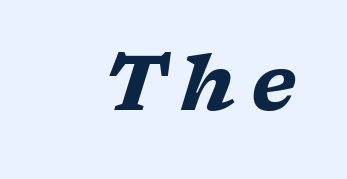
The image shows 76 px heavy, wide serif type, italic (leaning right); set unusually wide letter spacing (+0.2 em), not underlined; low stroke contrast and a medium x-height.
